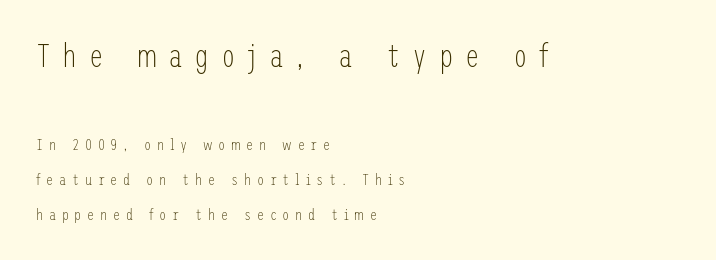
Q: Is the text bold? A: No.
Q: Is the text italic (slanted)? A: No, it is upright.
Q: Is the typeface a serif or a sans-serif typeface? A: Sans-serif.
Q: Is the text underlined? A: No.
Q: How is the paragraph aligned? A: Left-aligned.
Q: Is the spacing between letters normal or unusually wide? A: Unusually wide.
Q: Is the spacing between lines tight, normal or loose? A: Loose.
Q: Which block of text is set in a larger size, the first (top) or the second (bottom)? A: The first (top) one.
Q: Width (condensed, normal, or wide)? A: Condensed.
Q: Stroke contrast? A: Low.
Q: x-height? A: Medium.
